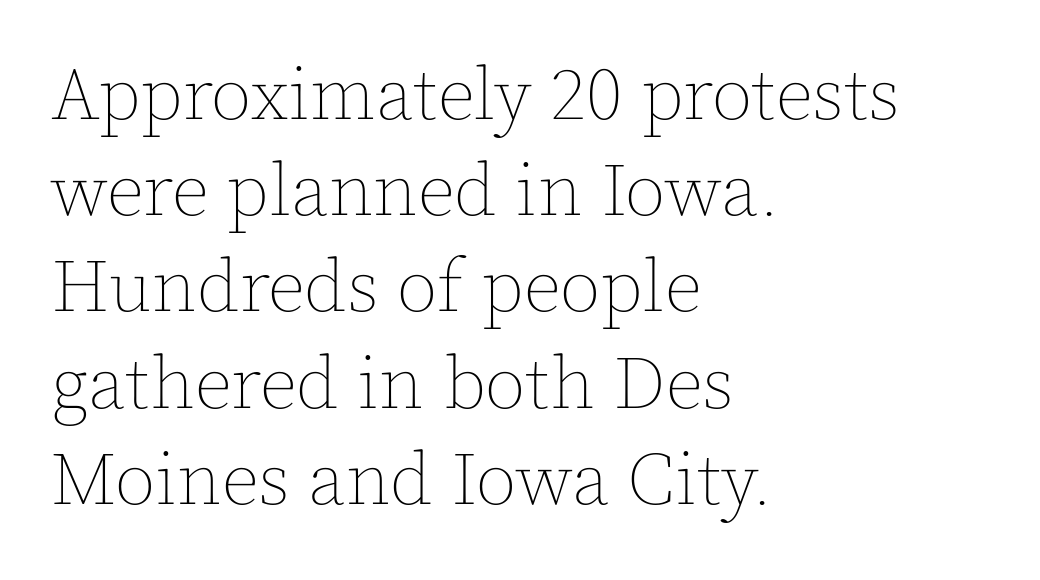
Q: Is the text bold? A: No.
Q: Is the text italic (slanted)? A: No, it is upright.
Q: Is the text underlined? A: No.
Q: How is the paragraph aligned? A: Left-aligned.
Q: Is the spacing between letters normal or unusually wide? A: Normal.
Q: Is the spacing between lines tight, normal or loose? A: Normal.
Q: Width (condensed, normal, or wide)? A: Normal.
Q: x-height? A: Medium.
Q: Monospaced? A: No.
